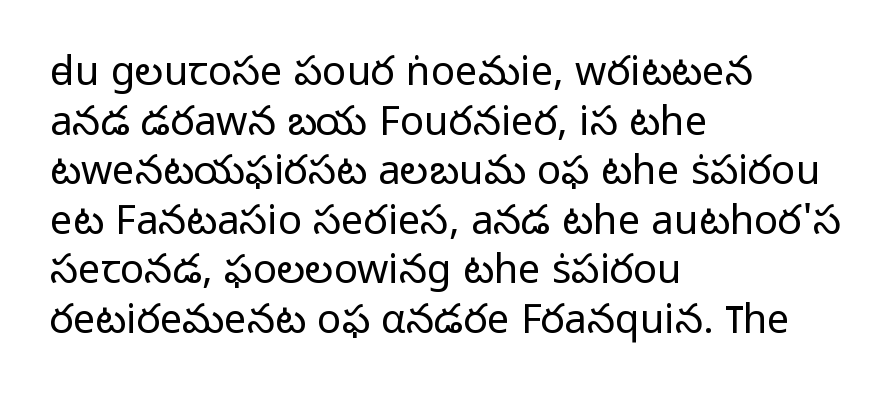
Heaviness? Minimal to ordinary, like unemphasized prose. Glyph-to-glyph distance matches everyday printed text. Quick note: underline off. Spacing verdict: proportional, widths tailored to each character. Each line starts at the same left margin while the right side varies. Check where the strokes stop: nothing finishes them off — pure sans.
